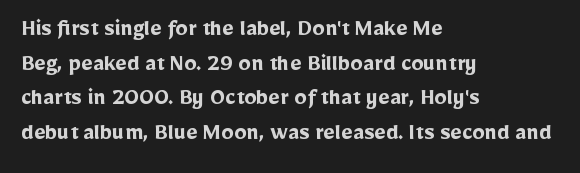
The image shows 25 px bold type, upright; set left-aligned, normal line spacing (1.39x), normal letter spacing, not underlined.
